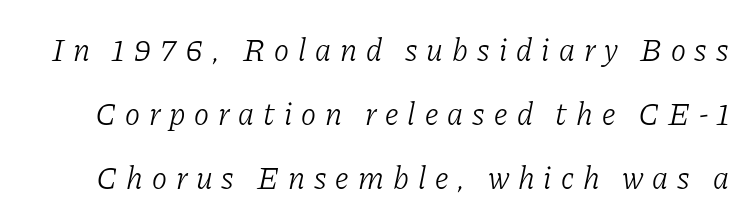
Stems and bowls with no extra thickness — not bold. Italic: yes, the glyphs are oblique. These lines have a slow, spaced-out rhythm from letter to letter. How would I describe the line gaps? Wide and relaxed. Note: serifs present on the glyphs.
